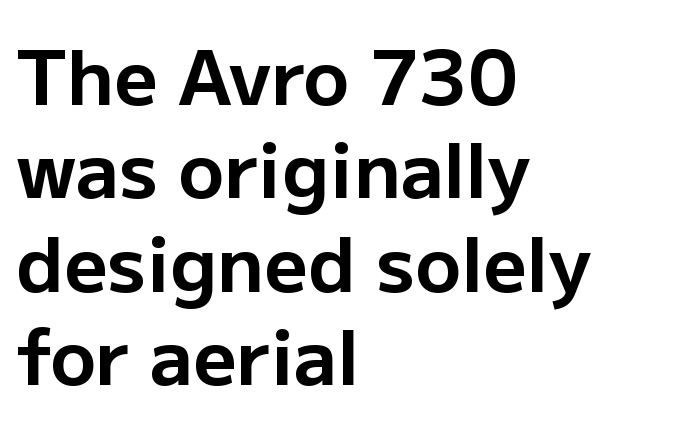
Q: Is the text bold? A: Yes.
Q: Is the text italic (slanted)? A: No, it is upright.
Q: Is the typeface a serif or a sans-serif typeface? A: Sans-serif.
Q: Is the text underlined? A: No.
Q: How is the paragraph aligned? A: Left-aligned.
Q: Is the spacing between letters normal or unusually wide? A: Normal.
Q: Width (condensed, normal, or wide)? A: Normal.
Q: Stroke contrast? A: Low.
Q: x-height? A: Medium.
Q: Monospaced? A: No.
